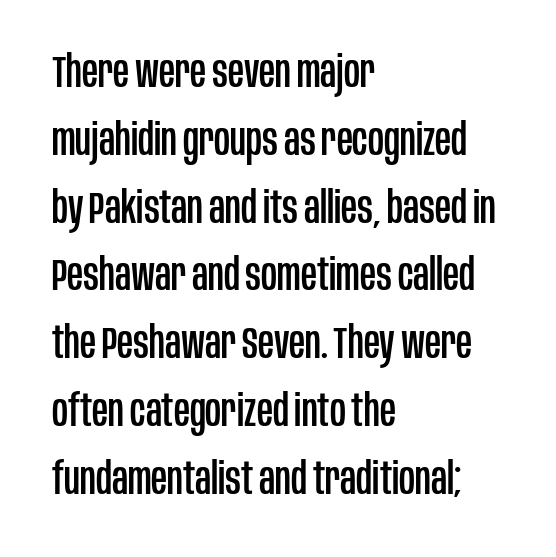
Q: Is the text italic (slanted)? A: No, it is upright.
Q: Is the typeface a serif or a sans-serif typeface? A: Sans-serif.
Q: Is the text underlined? A: No.
Q: How is the paragraph aligned? A: Left-aligned.
Q: Is the spacing between letters normal or unusually wide? A: Normal.
Q: Is the spacing between lines tight, normal or loose? A: Normal.
Q: Width (condensed, normal, or wide)? A: Condensed.
Q: Stroke contrast? A: Low.
Q: x-height? A: Large.
Q: Monospaced? A: No.
